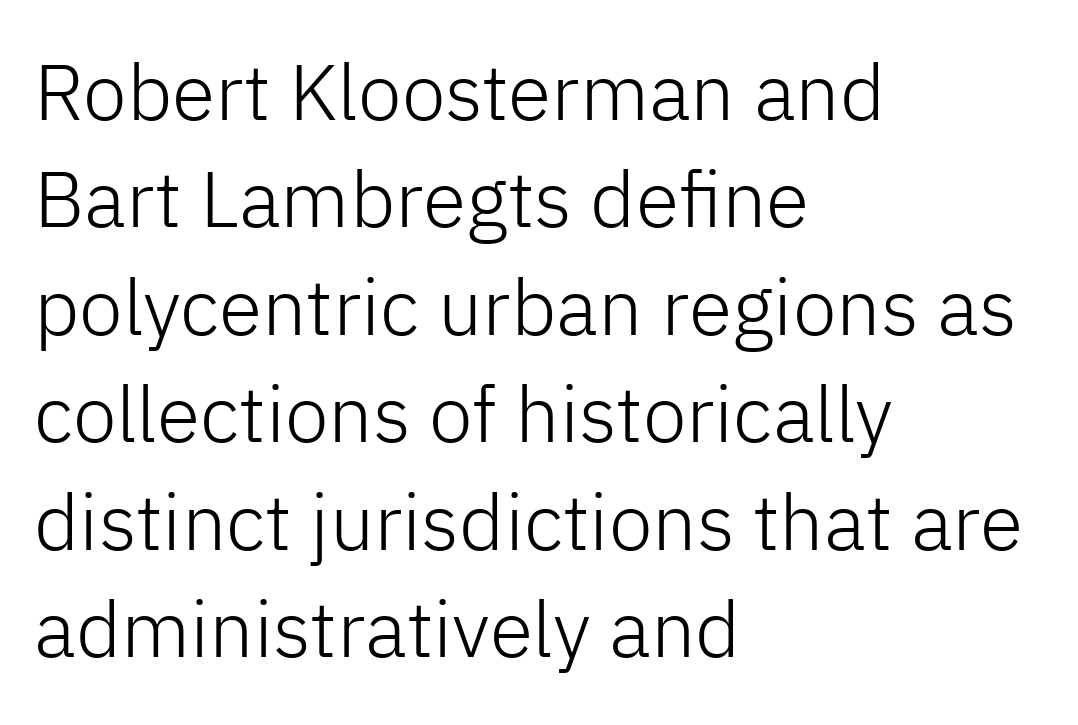
Typeset ragged right — the left edge is the straight one. The lines sit at an ordinary, default distance from one another. Here the glyphs are tracked normally, forming tight word shapes. The typography opts for an upright posture over an oblique one. The rendering uses natural spacing where letterforms have individual widths.
